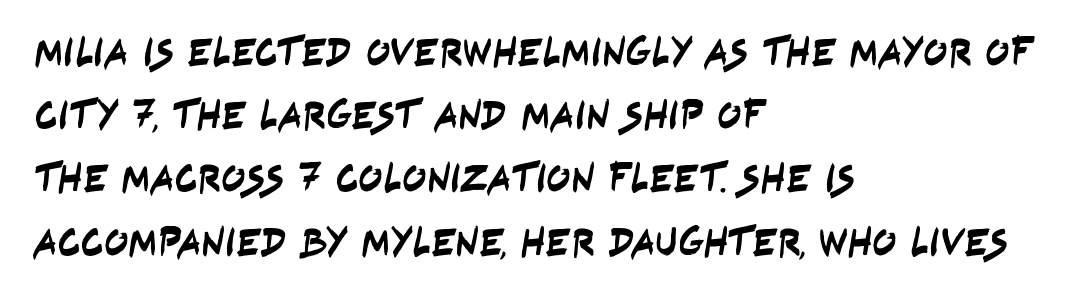
{"serif": "no", "width": "condensed", "stroke_contrast": "low", "x_height": "large", "monospaced": "no", "underline": "no", "align": "left", "line_spacing": "normal", "line_spacing_ratio": 1.58, "letter_spacing": "normal", "letter_spacing_em": 0.0, "glyph_px": 40}
